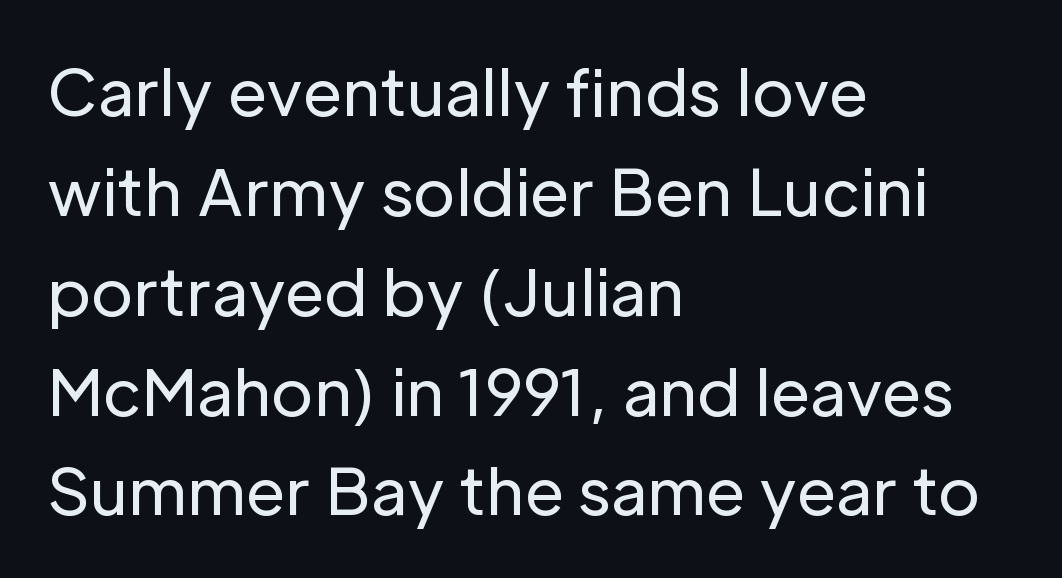
The image shows 64 px regular-weight sans-serif type, upright; set left-aligned, normal line spacing (1.56x), normal letter spacing, not underlined; low stroke contrast and a medium x-height.
